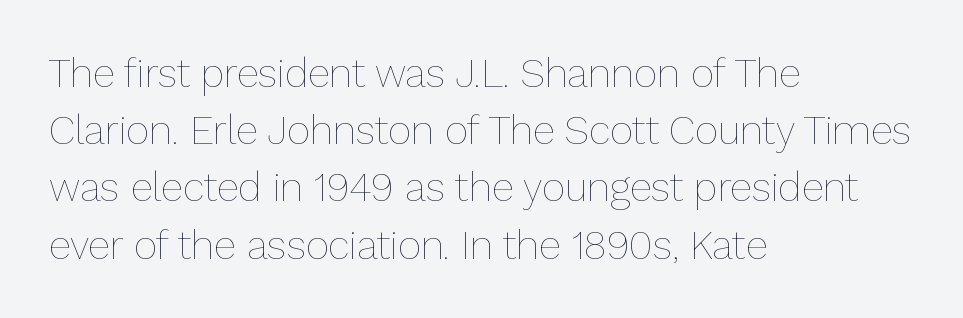
{"italic": "no", "bold": "no", "weight": "thin", "width": "normal", "stroke_contrast": "low", "x_height": "medium", "monospaced": "no", "underline": "no", "align": "left", "line_spacing": "normal", "line_spacing_ratio": 1.43, "letter_spacing": "normal", "letter_spacing_em": 0.0, "glyph_px": 40}
